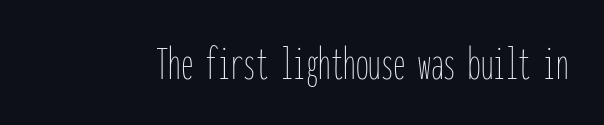
Bold? No — there's no thickening of the strokes. Quick note: underline off. Each word holds together tightly as a unit, with standard inter-letter gaps. Characters remain perfectly vertical along every line.
